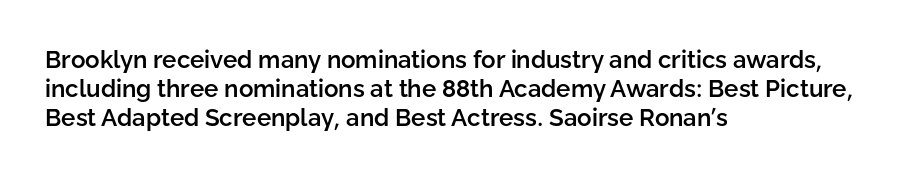
Q: Is the text bold? A: Semi-bold.
Q: Is the text italic (slanted)? A: No, it is upright.
Q: Is the text underlined? A: No.
Q: How is the paragraph aligned? A: Left-aligned.
Q: Is the spacing between letters normal or unusually wide? A: Normal.
